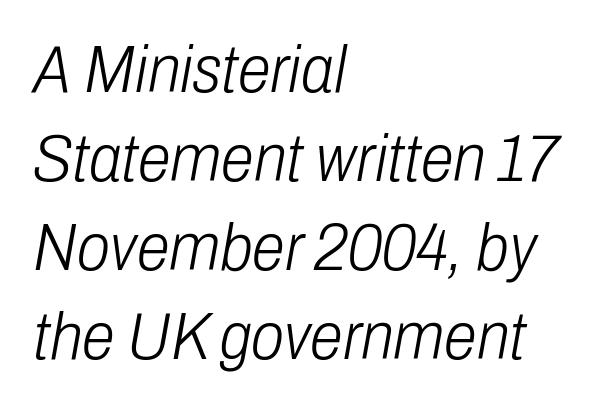
The image shows 67 px light, condensed type, italic (leaning right); set left-aligned, normal line spacing (1.33x), normal letter spacing, not underlined; low stroke contrast and a medium x-height.
